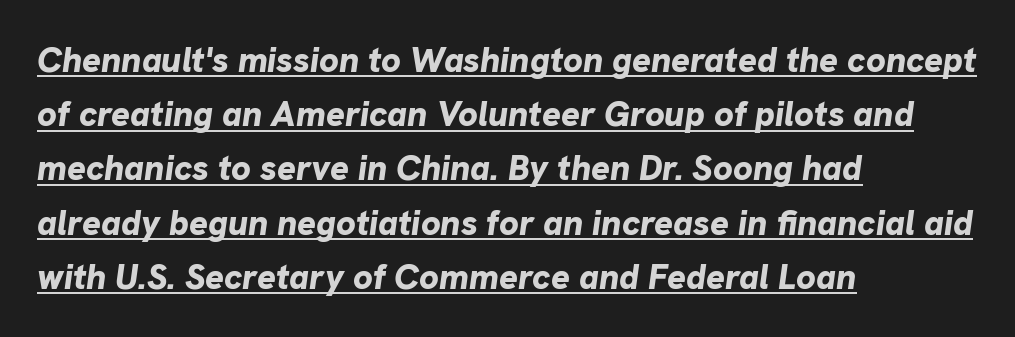
The image shows 35 px bold type, italic (leaning right); set left-aligned, normal line spacing (1.55x), normal letter spacing, underlined; low stroke contrast and a medium x-height.
